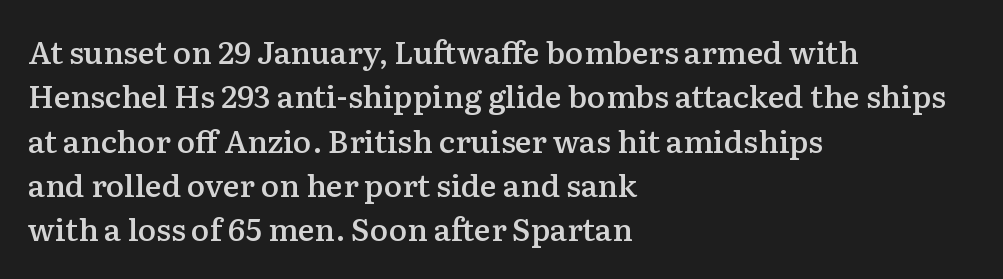
Glyph-to-glyph distance matches everyday printed text. This is moderately heavy type, rendered in semibold. Looks like regular typesetting: each glyph gets only the width it needs. The type family on display is of the serif kind. Unlike italic type, these characters show no tilt at all.
